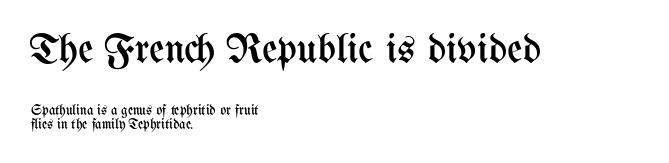
{"italic": "no", "bold": "no", "weight": "regular", "width": "condensed", "stroke_contrast": "medium", "x_height": "medium", "monospaced": "no", "underline": "no", "align": "left", "line_spacing": "tight", "line_spacing_ratio": 0.95, "letter_spacing": "normal", "letter_spacing_em": 0.0, "larger_block": "first", "size_ratio": 3.0, "glyph_px": 42}
